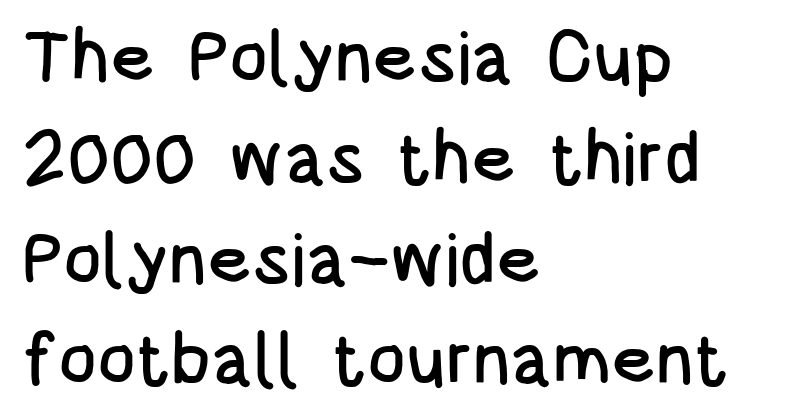
Q: Is the text italic (slanted)? A: No, it is upright.
Q: Is the typeface a serif or a sans-serif typeface? A: Sans-serif.
Q: Is the text underlined? A: No.
Q: How is the paragraph aligned? A: Left-aligned.
Q: Is the spacing between letters normal or unusually wide? A: Normal.
Q: Is the spacing between lines tight, normal or loose? A: Normal.
Q: Width (condensed, normal, or wide)? A: Condensed.
Q: Stroke contrast? A: Low.
Q: x-height? A: Large.
Q: Monospaced? A: No.
